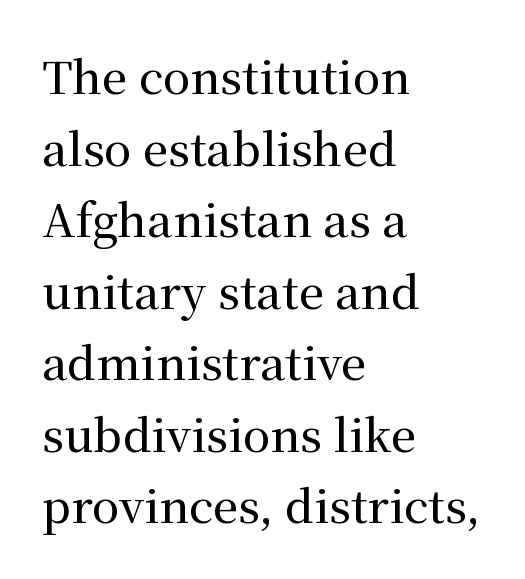
Just letters on the line, the space beneath them empty. This is the regular roman posture of the typeface. The compositor pushed each line to the left boundary. The horizontal fit of the characters is conventional and even. Students, observe: this is what conventionally led text looks like.
